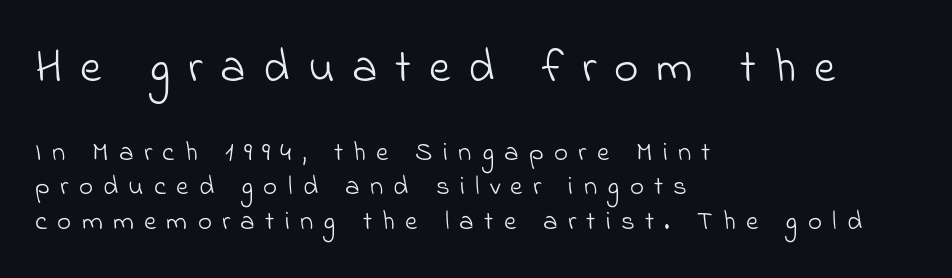
Here the glyphs are tracked loosely, breaking word shapes into spaced letters. Stroke thickness stays within the range of a standard reading face or lighter. The typesetter chose a ragged-right arrangement here. The passage shown is typed in a proportional face where columns would drift. Bigger letters appear in the top chunk; the bottom chunk is reduced.
